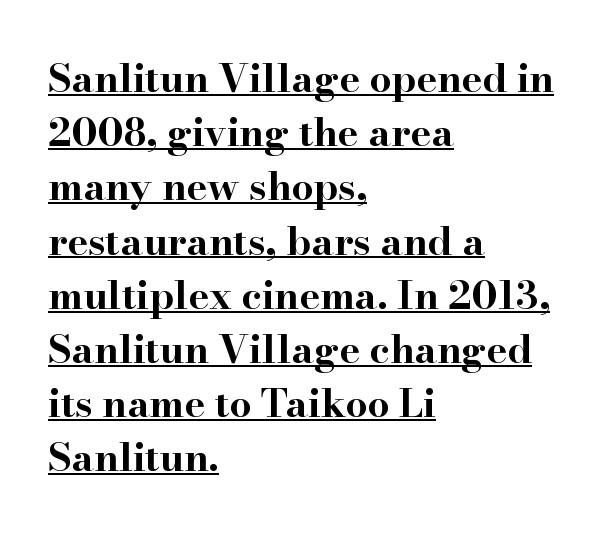
Q: Is the text bold? A: Yes.
Q: Is the text italic (slanted)? A: No, it is upright.
Q: Is the typeface a serif or a sans-serif typeface? A: Serif.
Q: Is the text underlined? A: Yes.
Q: How is the paragraph aligned? A: Left-aligned.
Q: Is the spacing between letters normal or unusually wide? A: Normal.
Q: Is the spacing between lines tight, normal or loose? A: Normal.
Q: Width (condensed, normal, or wide)? A: Wide.
Q: Stroke contrast? A: High.
Q: x-height? A: Small.
Q: Monospaced? A: No.
